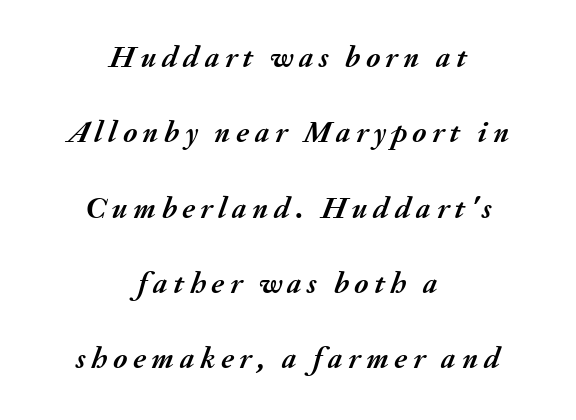
The image shows 31 px semibold type, italic (leaning right); set centered, loose line spacing (2.43x), not underlined; medium stroke contrast and a small x-height.
